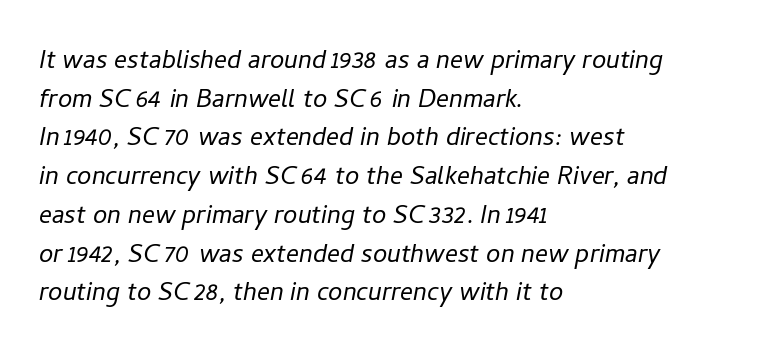
Rendered with sloped, italic letterforms. Standard letterfit; no display-style spreading of the glyphs. Proportional: the letters do not fall into vertical columns. Stems here are at most as thick as an everyday book face. The space directly below the letters is spotless. Horizontally, the lines are justified to the leading edge only.
